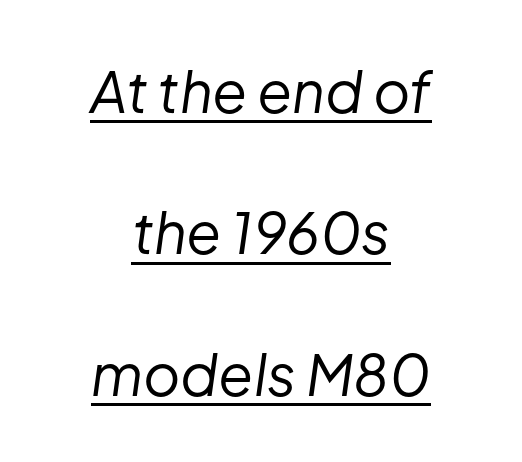
The image shows 57 px regular-weight type, italic (leaning right); set centered, loose line spacing (2.48x), normal letter spacing, underlined; low stroke contrast and a medium x-height.
